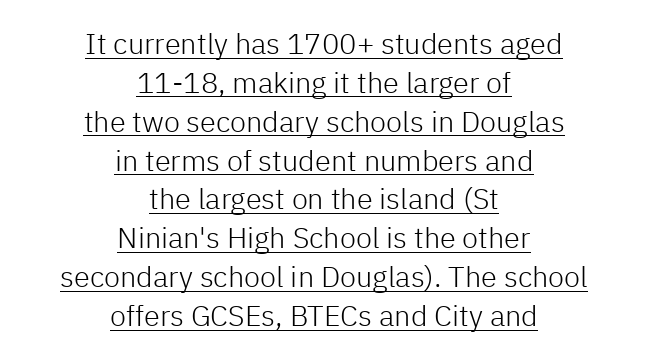
Letterform terminals end flat and unadorned throughout the passage. Regular leading. Descenders here cross a horizontal rule under the line. These glyphs show unthickened strokes, regular width or finer. Each word holds together tightly as a unit, with standard inter-letter gaps.
